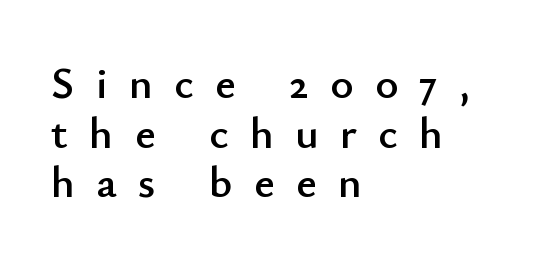
The image shows 44 px sans-serif type, upright; set left-aligned, tight line spacing (1.13x), unusually wide letter spacing (+0.49 em), not underlined; low stroke contrast and a small x-height.
